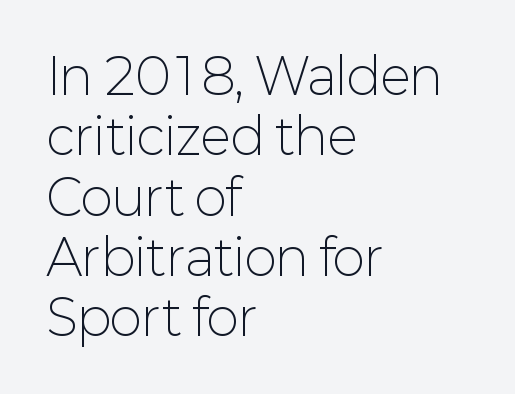
The image shows 49 px light sans-serif type, upright; set left-aligned, line spacing 1.23x, normal letter spacing, not underlined; low stroke contrast and a medium x-height.
